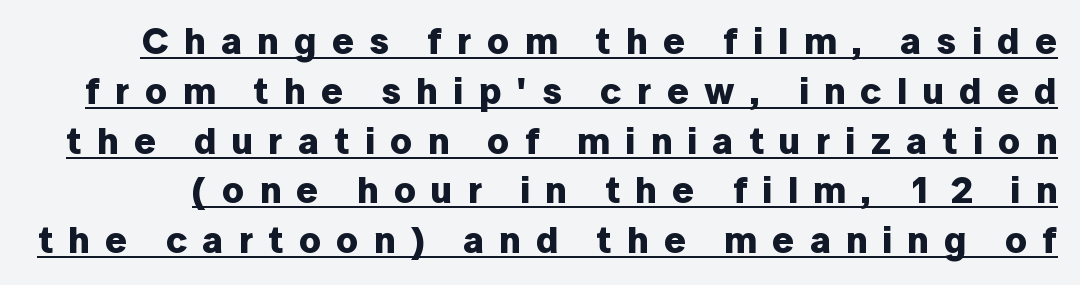
The designer went with a sans here, leaving each stem footless. Horizontal bands of white between lines are of average thickness. Quick note: underline on. Inter-character spacing is expanded well beyond the font's built-in metrics. This is the regular roman posture of the typeface. Varying glyph widths throughout — classic text-font behaviour.
